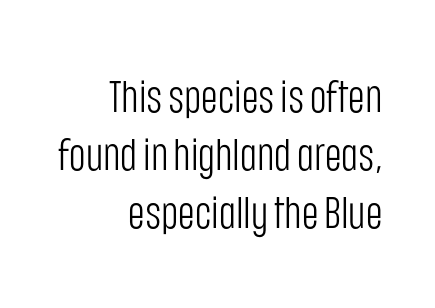
The image shows 45 px light, condensed sans-serif type, upright; set right-aligned, normal line spacing (1.29x), normal letter spacing, not underlined; low stroke contrast and a large x-height.
